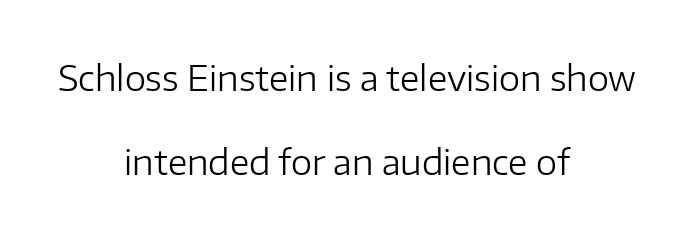
Q: Is the text bold? A: No.
Q: Is the text italic (slanted)? A: No, it is upright.
Q: Is the typeface a serif or a sans-serif typeface? A: Sans-serif.
Q: Is the text underlined? A: No.
Q: How is the paragraph aligned? A: Centered.
Q: Is the spacing between letters normal or unusually wide? A: Normal.
Q: Is the spacing between lines tight, normal or loose? A: Loose.
Q: Width (condensed, normal, or wide)? A: Normal.
Q: Stroke contrast? A: Low.
Q: x-height? A: Medium.
Q: Monospaced? A: No.
